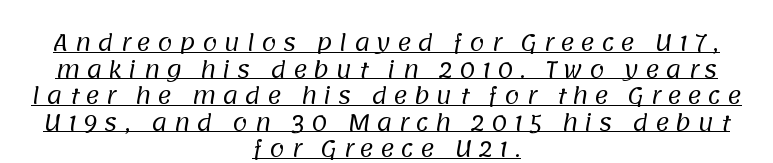
The image shows 22 px text type; set centered, line spacing 1.21x, unusually wide letter spacing (+0.28 em), underlined.
